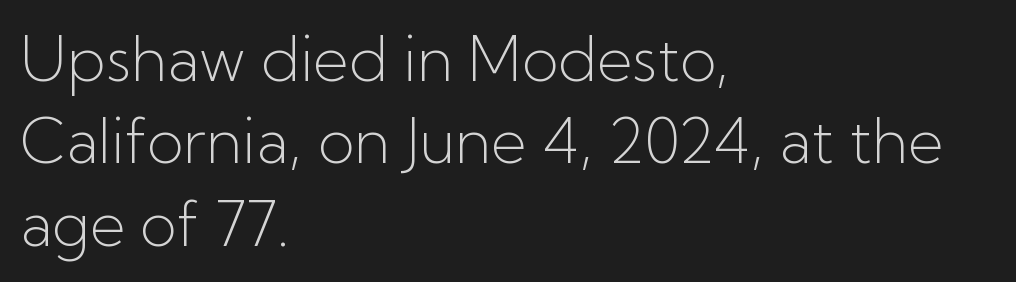
Q: Is the text bold? A: No.
Q: Is the text italic (slanted)? A: No, it is upright.
Q: Is the typeface a serif or a sans-serif typeface? A: Sans-serif.
Q: Is the text underlined? A: No.
Q: How is the paragraph aligned? A: Left-aligned.
Q: Is the spacing between letters normal or unusually wide? A: Normal.
Q: Is the spacing between lines tight, normal or loose? A: Normal.
Q: Width (condensed, normal, or wide)? A: Normal.
Q: Stroke contrast? A: Low.
Q: x-height? A: Medium.
Q: Monospaced? A: No.
